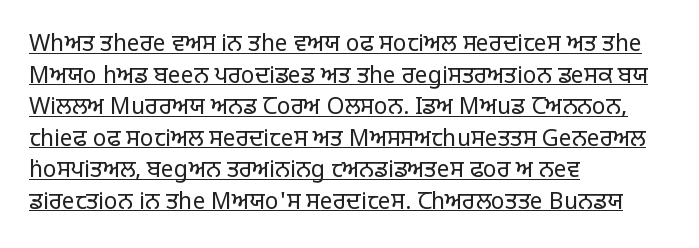
Q: Is the text bold? A: No.
Q: Is the text italic (slanted)? A: No, it is upright.
Q: Is the text underlined? A: Yes.
Q: How is the paragraph aligned? A: Left-aligned.
Q: Is the spacing between letters normal or unusually wide? A: Normal.
Q: Is the spacing between lines tight, normal or loose? A: Normal.
